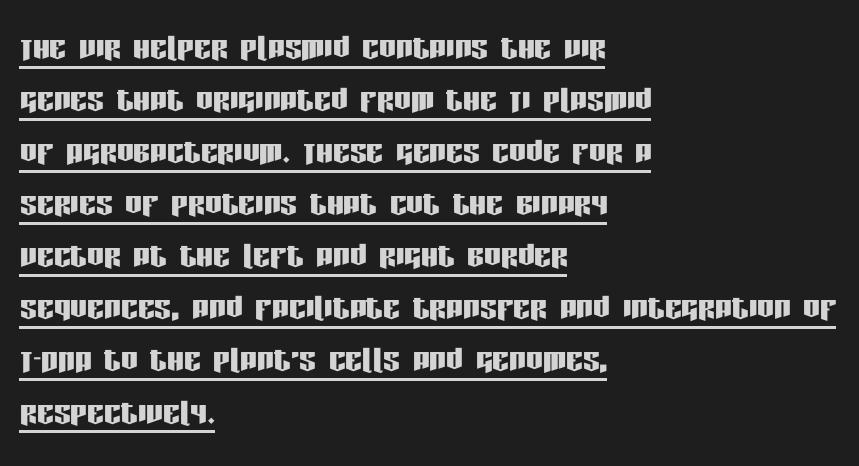
Q: Is the text italic (slanted)? A: No, it is upright.
Q: Is the typeface a serif or a sans-serif typeface? A: Sans-serif.
Q: Is the text underlined? A: Yes.
Q: How is the paragraph aligned? A: Left-aligned.
Q: Is the spacing between letters normal or unusually wide? A: Normal.
Q: Width (condensed, normal, or wide)? A: Condensed.
Q: Stroke contrast? A: Low.
Q: x-height? A: Large.
Q: Monospaced? A: No.
